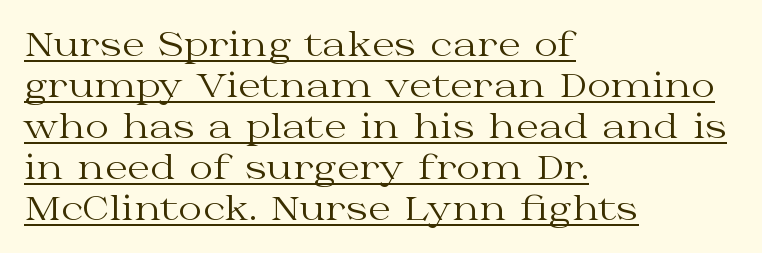
{"serif": "yes", "italic": "no", "bold": "no", "weight": "regular", "width": "wide", "stroke_contrast": "medium", "x_height": "medium", "monospaced": "no", "underline": "yes", "align": "left", "line_spacing_ratio": 1.24, "letter_spacing": "normal", "letter_spacing_em": 0.0, "glyph_px": 33}
